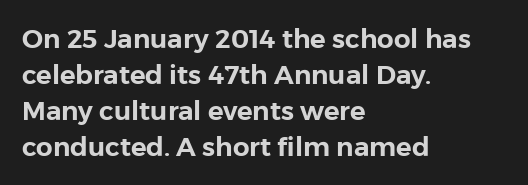
The image shows 26 px text type, upright; set left-aligned, normal line spacing (1.38x), normal letter spacing, not underlined.
